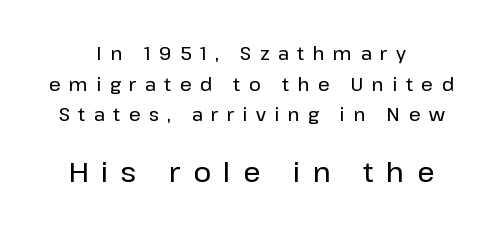
The image shows 27 px text type, upright; set centered, normal line spacing (1.7x), unusually wide letter spacing (+0.47 em), not underlined; the second (bottom) block is 1.5x larger.
